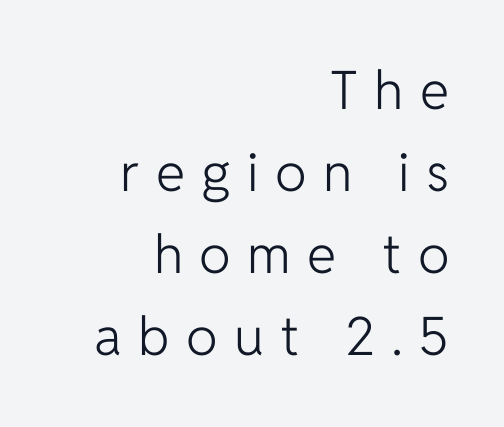
Q: Is the text bold? A: No.
Q: Is the text italic (slanted)? A: No, it is upright.
Q: Is the typeface a serif or a sans-serif typeface? A: Sans-serif.
Q: Is the text underlined? A: No.
Q: How is the paragraph aligned? A: Right-aligned.
Q: Is the spacing between letters normal or unusually wide? A: Unusually wide.
Q: Is the spacing between lines tight, normal or loose? A: Normal.
Q: Width (condensed, normal, or wide)? A: Normal.
Q: Stroke contrast? A: Low.
Q: x-height? A: Medium.
Q: Monospaced? A: No.
